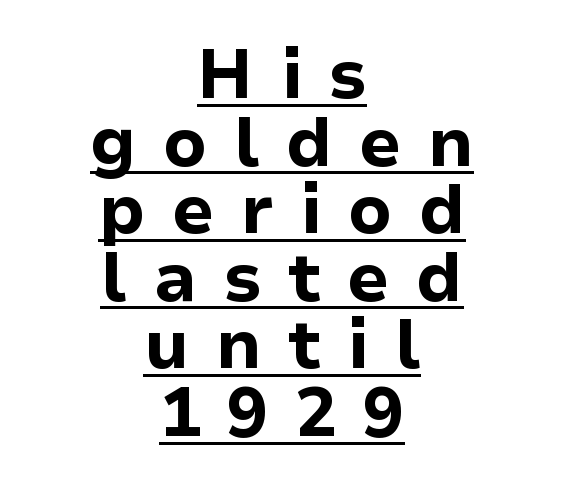
The image shows 69 px bold sans-serif type, upright; set centered, tight line spacing (0.98x), unusually wide letter spacing (+0.38 em), underlined; low stroke contrast and a medium x-height.
